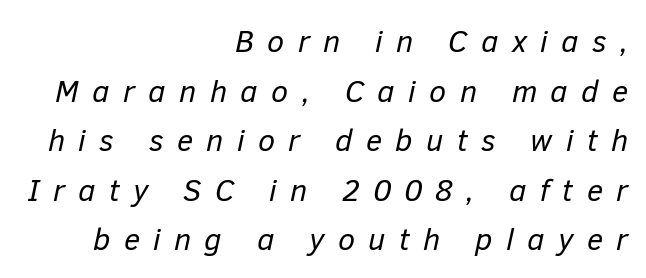
{"italic": "yes", "lean": "right", "slant_degrees": 12, "bold": "no", "weight": "regular", "width": "normal", "stroke_contrast": "low", "x_height": "medium", "monospaced": "no", "underline": "no", "align": "right", "line_spacing": "normal", "line_spacing_ratio": 1.6, "letter_spacing": "wide", "letter_spacing_em": 0.43, "glyph_px": 31}
